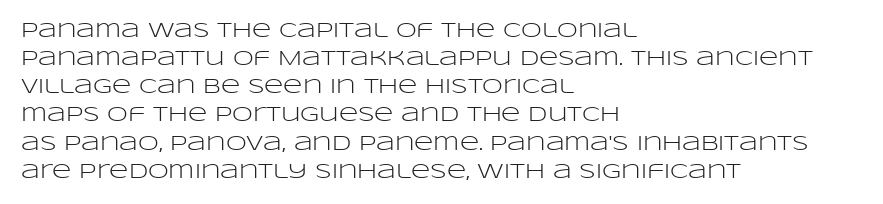
Visually the block forms a straight wall on the left and a jagged coastline on the right. Style check: upright. Bold? No — there's no thickening of the strokes. Notice how descenders clear the ascenders below comfortably — that's standard leading. Each word holds together tightly as a unit, with standard inter-letter gaps.
